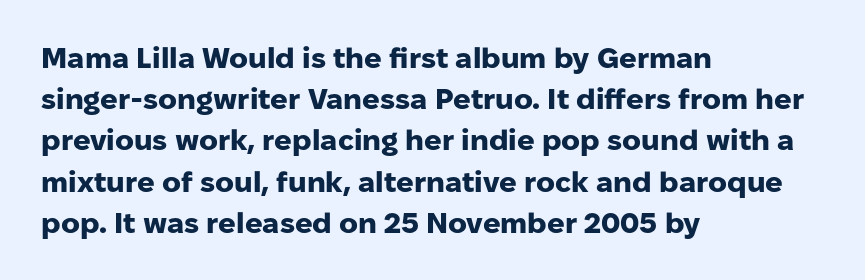
Spacing verdict: proportional, widths tailored to each character. There is no visible air inserted between adjacent glyphs. The passage shown stacks its lines at a standard gap. Font category for this specimen: sans-serif. The gap between lines stays unmarked.
